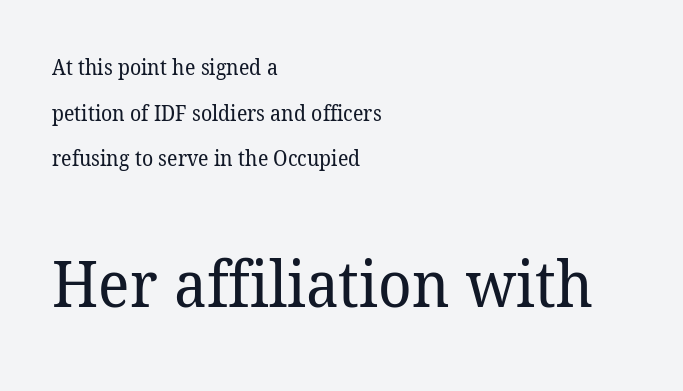
The image shows 63 px regular-weight serif type; set left-aligned, loose line spacing (2.17x), normal letter spacing, not underlined; the second (bottom) block is 3.0x larger; low stroke contrast and a medium x-height.
